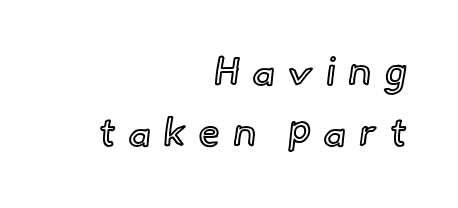
A flush-right, rag-left setting is used for this passage. Beneath every word, the page is bare. Varying glyph widths throughout — classic text-font behaviour. Spacing between characters has been opened up far beyond the box default.
